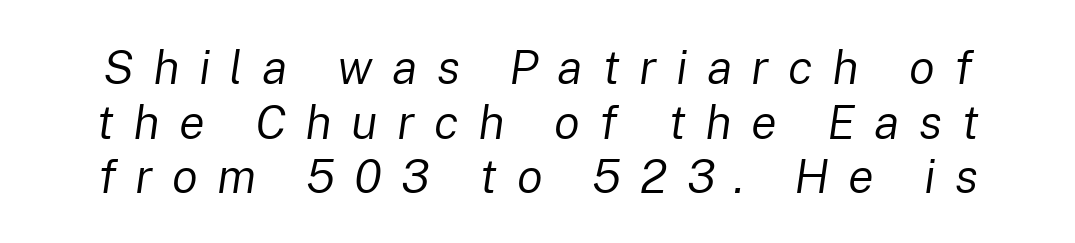
{"italic": "yes", "lean": "right", "slant_degrees": 8, "bold": "no", "weight": "regular", "width": "normal", "stroke_contrast": "low", "x_height": "medium", "monospaced": "no", "underline": "no", "line_spacing": "tight", "line_spacing_ratio": 1.14, "letter_spacing": "wide", "letter_spacing_em": 0.4, "glyph_px": 48}
